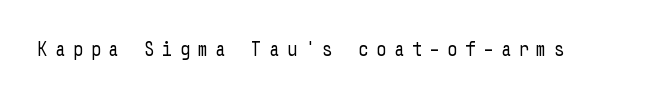
The image shows 20 px text type, upright; set unusually wide letter spacing (+0.38 em), not underlined.
